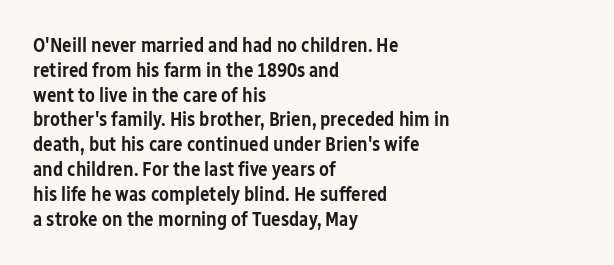
{"italic": "no", "bold": "semi", "underline": "no", "align": "left", "line_spacing_ratio": 1.24, "letter_spacing": "normal", "letter_spacing_em": 0.0, "glyph_px": 20}
